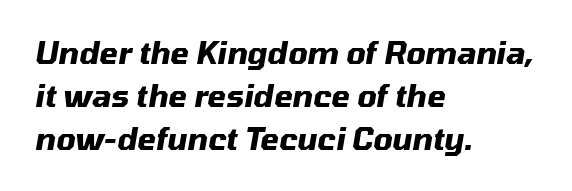
The image shows 30 px heavy type, italic (leaning right); set left-aligned, normal line spacing (1.44x), normal letter spacing, not underlined; medium stroke contrast and a medium x-height.
